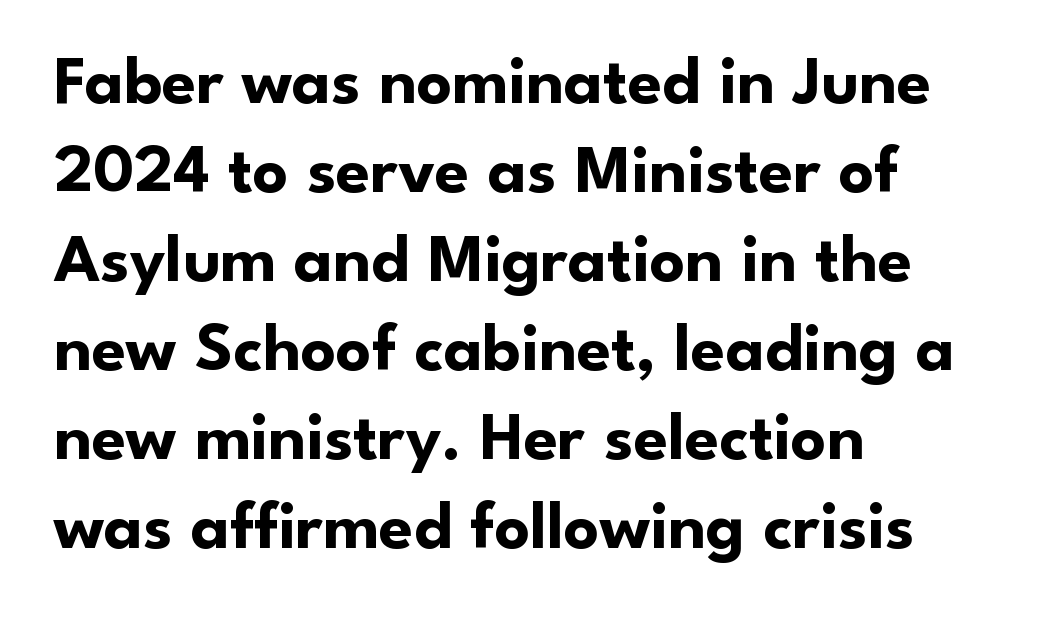
{"serif": "no", "italic": "no", "bold": "yes", "weight": "bold", "width": "normal", "stroke_contrast": "low", "x_height": "small", "monospaced": "no", "underline": "no", "align": "left", "line_spacing": "normal", "line_spacing_ratio": 1.29, "letter_spacing": "normal", "letter_spacing_em": 0.0, "glyph_px": 69}
